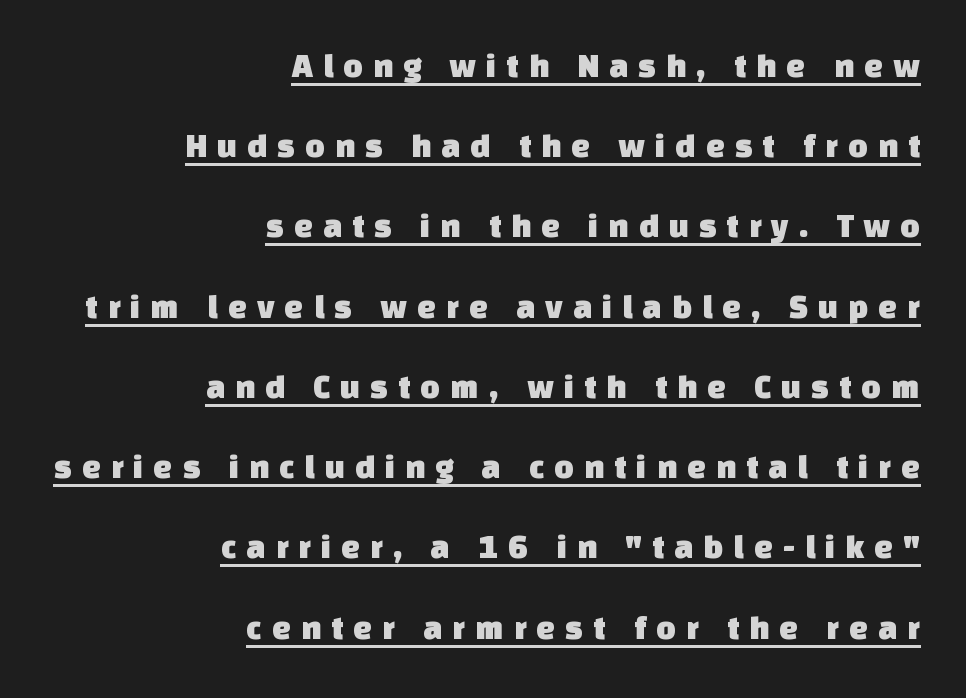
{"serif": "no", "width": "normal", "stroke_contrast": "low", "x_height": "large", "monospaced": "no", "underline": "yes", "align": "right", "line_spacing": "loose", "line_spacing_ratio": 2.36, "letter_spacing": "wide", "letter_spacing_em": 0.29, "glyph_px": 34}
